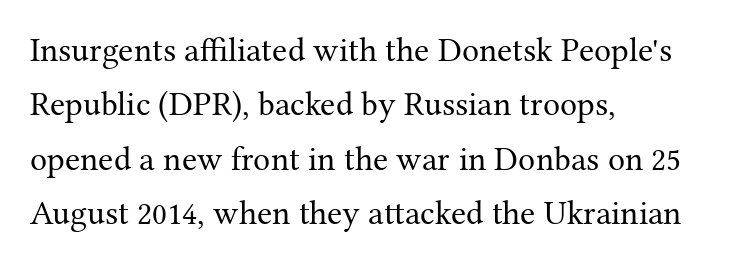
Q: Is the text bold? A: No.
Q: Is the text italic (slanted)? A: No, it is upright.
Q: Is the typeface a serif or a sans-serif typeface? A: Serif.
Q: Is the text underlined? A: No.
Q: How is the paragraph aligned? A: Left-aligned.
Q: Is the spacing between letters normal or unusually wide? A: Normal.
Q: Is the spacing between lines tight, normal or loose? A: Normal.
Q: Width (condensed, normal, or wide)? A: Normal.
Q: Stroke contrast? A: Medium.
Q: x-height? A: Medium.
Q: Monospaced? A: No.
